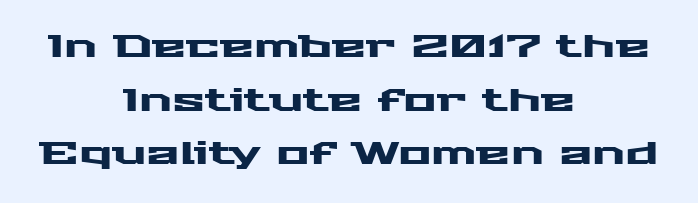
{"serif": "no", "italic": "no", "width": "wide", "stroke_contrast": "medium", "x_height": "medium", "monospaced": "no", "underline": "no", "align": "center", "line_spacing_ratio": 1.73, "letter_spacing": "normal", "letter_spacing_em": 0.0, "glyph_px": 31}
